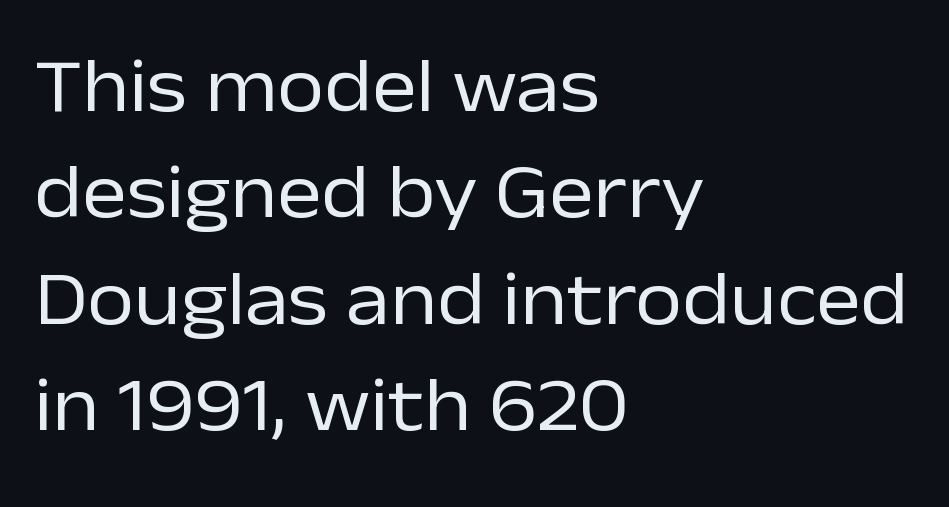
{"serif": "no", "italic": "no", "bold": "no", "weight": "regular", "width": "normal", "stroke_contrast": "low", "x_height": "medium", "monospaced": "no", "underline": "no", "align": "left", "line_spacing": "normal", "line_spacing_ratio": 1.4, "letter_spacing": "normal", "letter_spacing_em": 0.0, "glyph_px": 76}
